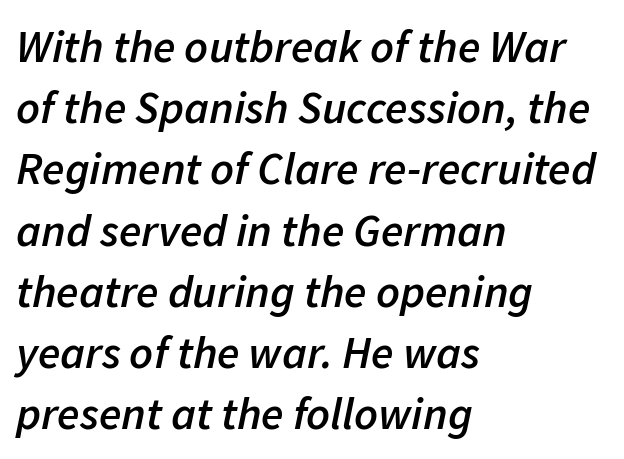
Emphasis-style slanted type is in use. Bare-footed words on every line. Short and long lines alike share a common starting point at left. Leading matches the norm, producing a regular column.
